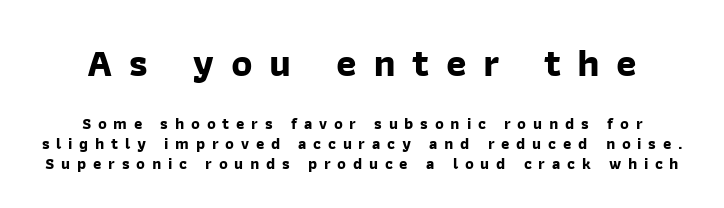
{"serif": "no", "bold": "yes", "weight": "bold", "width": "normal", "stroke_contrast": "low", "x_height": "medium", "monospaced": "no", "underline": "no", "align": "center", "line_spacing_ratio": 1.23, "letter_spacing": "wide", "letter_spacing_em": 0.42, "larger_block": "first", "size_ratio": 2.44, "glyph_px": 39}
